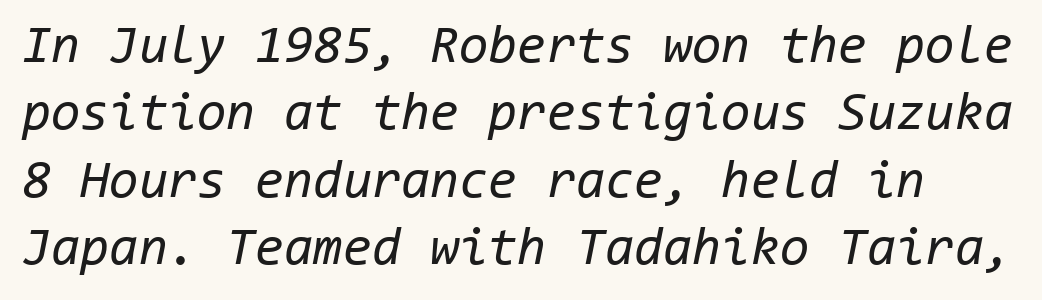
Italic? Definitely — the glyphs are oblique. Looks like terminal output: every glyph gets an equal slot. The letterforms sit shoulder to shoulder at normal distance. Weight: in the light-to-regular range.
